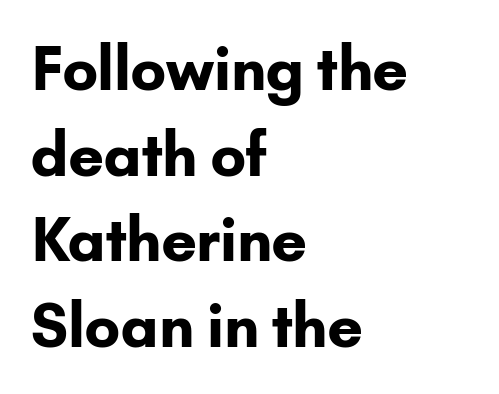
The image shows 59 px bold sans-serif type, upright; set left-aligned, normal line spacing (1.45x), normal letter spacing, not underlined; low stroke contrast and a small x-height.
